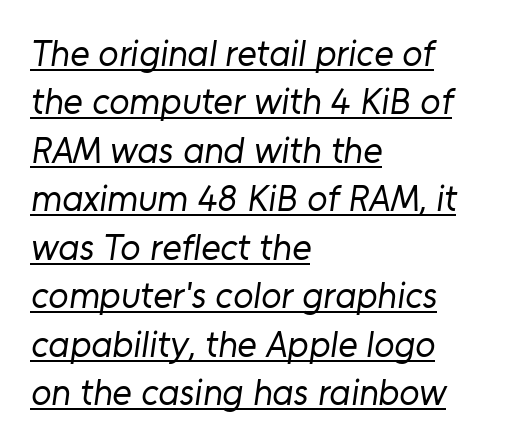
You could not count columns in this text — the font is proportionally spaced. The typesetter has applied underlining to the passage shown. On a weight scale, this lands at 450 or below. The rendering keeps characters at their native spacing. Interline gaps are of average width in this sample. The paragraph has a hard left edge and a soft right edge.
